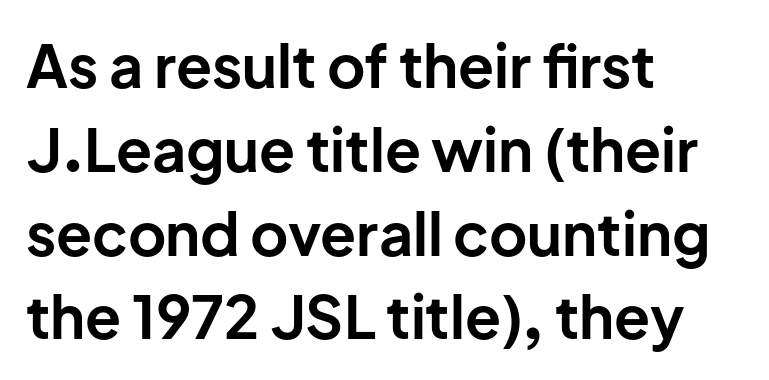
{"serif": "no", "italic": "no", "bold": "yes", "weight": "bold", "width": "normal", "stroke_contrast": "low", "x_height": "medium", "monospaced": "no", "underline": "no", "align": "left", "line_spacing": "normal", "line_spacing_ratio": 1.42, "letter_spacing": "normal", "letter_spacing_em": 0.0, "glyph_px": 59}
